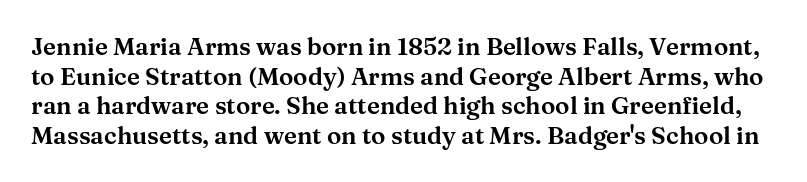
The passage shown has conventional tracking throughout. The letters stand straight up with perfectly vertical stems. This rendering features lettering with no underline.
